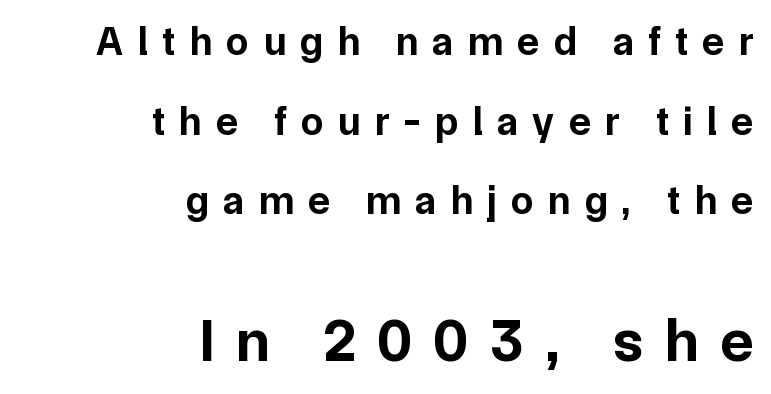
Q: Is the text bold? A: Yes.
Q: Is the text italic (slanted)? A: No, it is upright.
Q: Is the typeface a serif or a sans-serif typeface? A: Sans-serif.
Q: Is the text underlined? A: No.
Q: How is the paragraph aligned? A: Right-aligned.
Q: Is the spacing between letters normal or unusually wide? A: Unusually wide.
Q: Is the spacing between lines tight, normal or loose? A: Loose.
Q: Which block of text is set in a larger size, the first (top) or the second (bottom)? A: The second (bottom) one.
Q: Width (condensed, normal, or wide)? A: Normal.
Q: Stroke contrast? A: Low.
Q: x-height? A: Medium.
Q: Monospaced? A: No.
